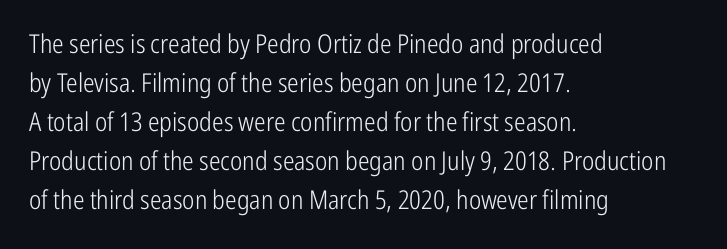
{"italic": "no", "bold": "no", "underline": "no", "align": "left", "line_spacing": "normal", "line_spacing_ratio": 1.5, "letter_spacing": "normal", "letter_spacing_em": 0.0, "glyph_px": 26}
